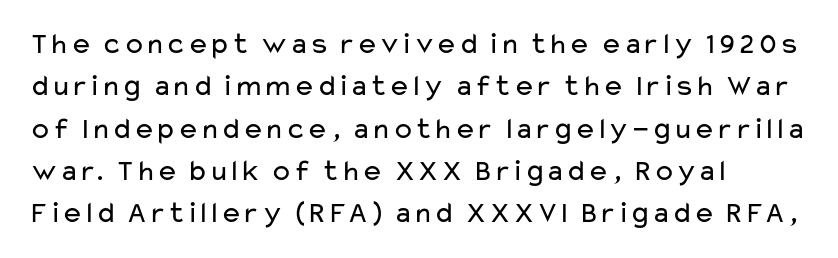
{"serif": "no", "italic": "no", "bold": "no", "weight": "regular", "width": "wide", "stroke_contrast": "low", "x_height": "medium", "monospaced": "no", "underline": "no", "align": "left", "line_spacing": "normal", "line_spacing_ratio": 1.41, "letter_spacing": "normal", "letter_spacing_em": 0.0, "glyph_px": 30}
